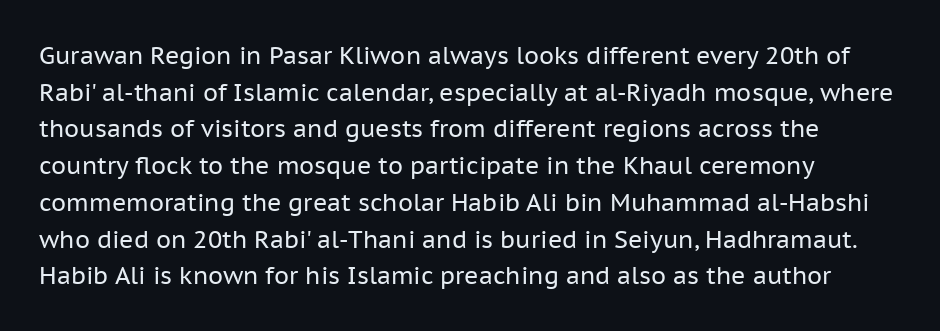
{"italic": "no", "bold": "no", "underline": "no", "align": "left", "line_spacing": "normal", "line_spacing_ratio": 1.53, "letter_spacing": "normal", "letter_spacing_em": 0.0, "glyph_px": 24}
